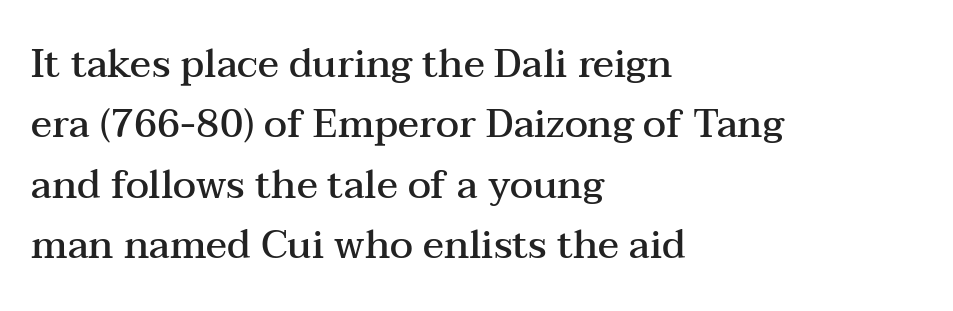
Q: Is the text bold? A: Semi-bold.
Q: Is the text italic (slanted)? A: No, it is upright.
Q: Is the typeface a serif or a sans-serif typeface? A: Serif.
Q: Is the text underlined? A: No.
Q: How is the paragraph aligned? A: Left-aligned.
Q: Is the spacing between letters normal or unusually wide? A: Normal.
Q: Is the spacing between lines tight, normal or loose? A: Normal.
Q: Width (condensed, normal, or wide)? A: Wide.
Q: Stroke contrast? A: Medium.
Q: x-height? A: Medium.
Q: Monospaced? A: No.
